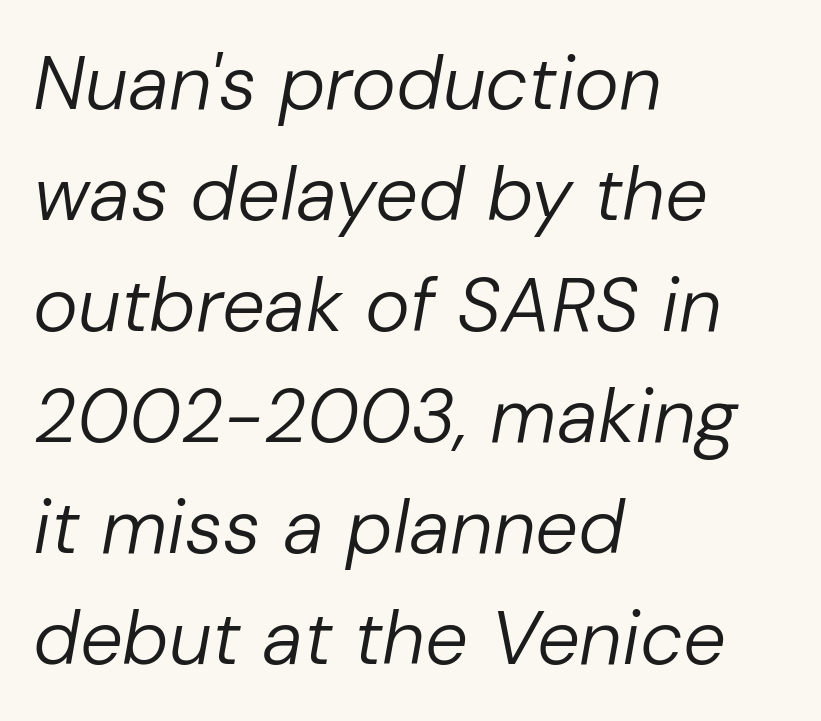
The face used here is proportionally spaced, like ordinary book or web type. The rendering uses a moderate line-height, typical for paragraphs. Observe the lean: these are italic letterforms. The glyphs are unaccompanied by any horizontal stroke below them.
